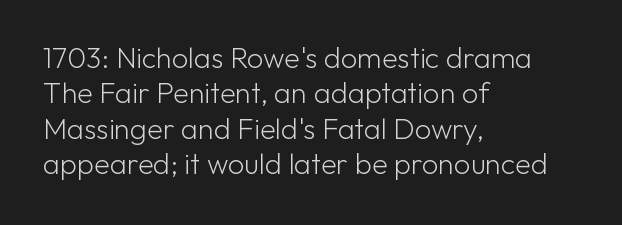
The image shows 29 px light sans-serif type, upright; set left-aligned, line spacing 1.22x, normal letter spacing, not underlined; low stroke contrast and a medium x-height.
